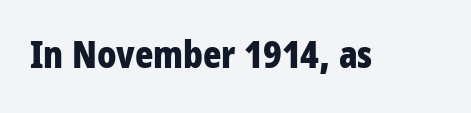
The image shows 38 px bold, condensed sans-serif type, upright; set normal letter spacing, not underlined; low stroke contrast and a large x-height.
